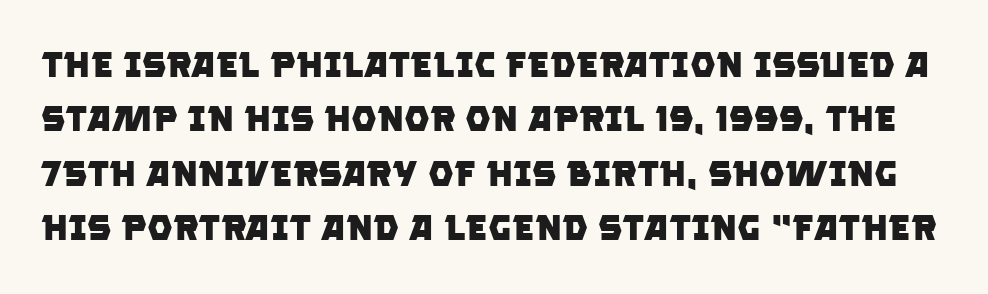
The line texture is even and compact thanks to regular tracking. In terms of leading, this rendering sits right in the middle. The passage shown is typeset with a sans-serif family. Bare-footed words on every line.
